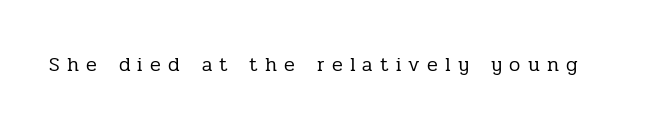
Q: Is the text bold? A: No.
Q: Is the text italic (slanted)? A: No, it is upright.
Q: Is the text underlined? A: No.
Q: Is the spacing between letters normal or unusually wide? A: Unusually wide.
